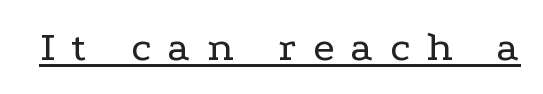
The letterforms sit at book weight or below. Is this a fixed-width face? No — the glyphs have proportional, varying widths. Letter spacing: wide. In terms of posture, this sample is upright. These characters rest on top of a visible drawn line.
